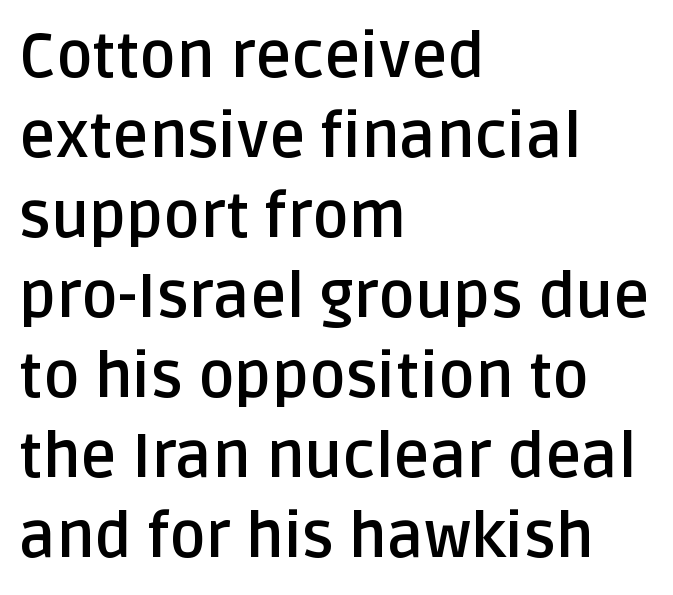
The image shows 62 px semibold sans-serif type, upright; set left-aligned, normal line spacing (1.29x), normal letter spacing, not underlined; low stroke contrast and a large x-height.
